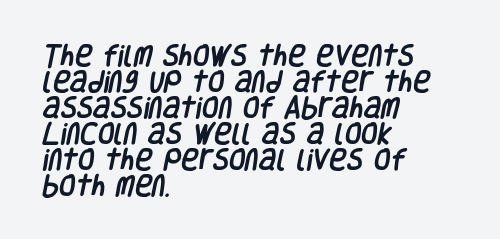
The rendering uses a small line-height, squeezing the rows. The lines in this sample share a left origin and differ only in where they stop. Check under the words: just untouched page. The type is set solid horizontally, with unmodified tracking.
